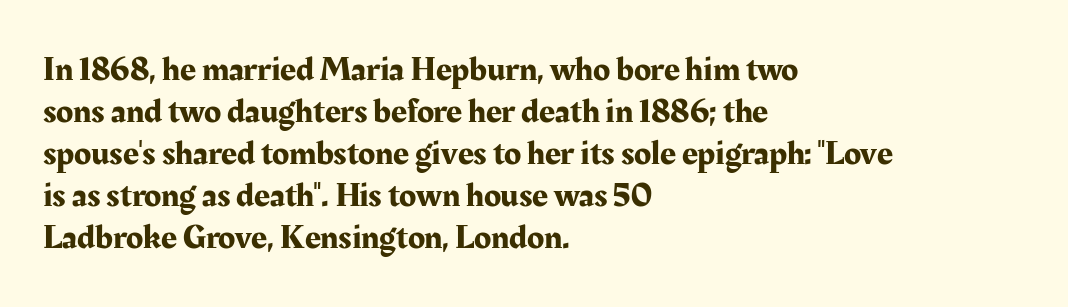
{"serif": "yes", "italic": "no", "width": "normal", "stroke_contrast": "medium", "x_height": "medium", "monospaced": "no", "underline": "no", "align": "left", "line_spacing_ratio": 1.2, "letter_spacing": "normal", "letter_spacing_em": 0.0, "glyph_px": 35}
